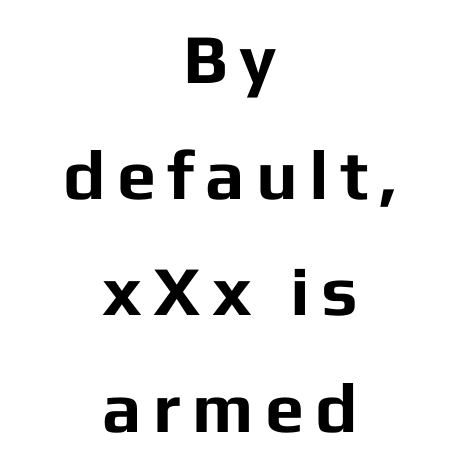
The image shows 70 px bold sans-serif type, upright; set centered, normal line spacing (1.66x), not underlined; low stroke contrast and a medium x-height.
